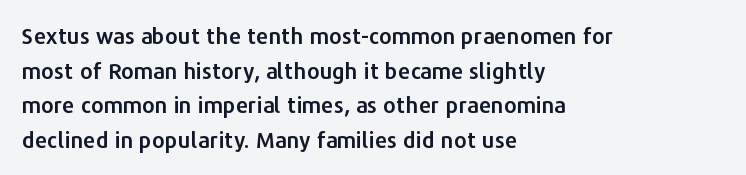
The image shows 22 px text type, upright; set left-aligned, normal line spacing (1.57x), normal letter spacing, not underlined.
